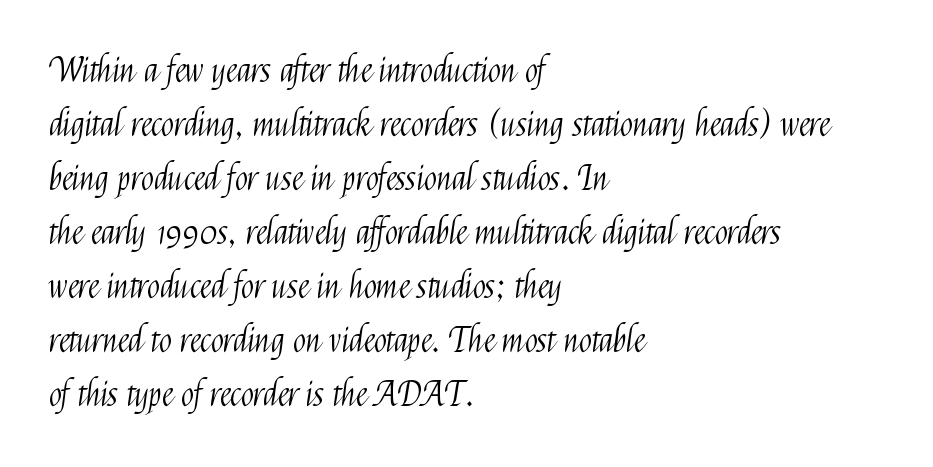
The image shows 34 px light, condensed sans-serif type; set left-aligned, normal line spacing (1.59x), normal letter spacing, not underlined; medium stroke contrast and a medium x-height.
